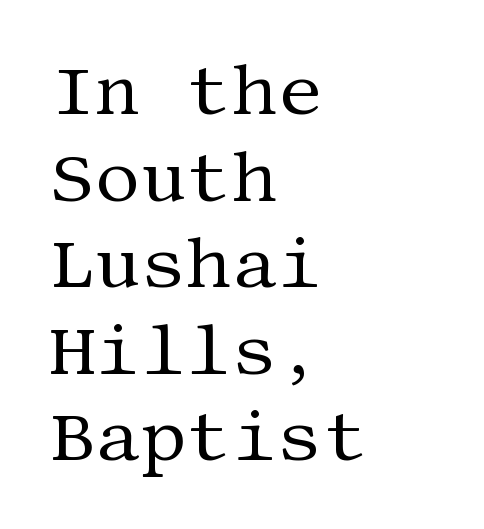
Q: Is the text bold? A: No.
Q: Is the text italic (slanted)? A: No, it is upright.
Q: Is the typeface a serif or a sans-serif typeface? A: Serif.
Q: Is the text underlined? A: No.
Q: How is the paragraph aligned? A: Left-aligned.
Q: Is the spacing between letters normal or unusually wide? A: Normal.
Q: Width (condensed, normal, or wide)? A: Normal.
Q: Stroke contrast? A: Medium.
Q: x-height? A: Large.
